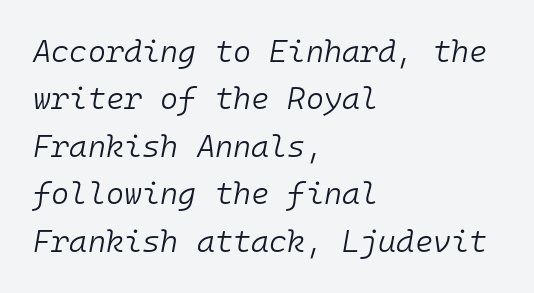
Letters rest on an invisible, unmarked baseline. Stems here are at most as thick as an everyday book face. Glyph-to-glyph distance matches everyday printed text. The typesetter chose a ragged-right arrangement here. The lettering tilts uniformly, giving the passage an italic look. Reading down the column, the eye jumps a familiar distance to each next line.
